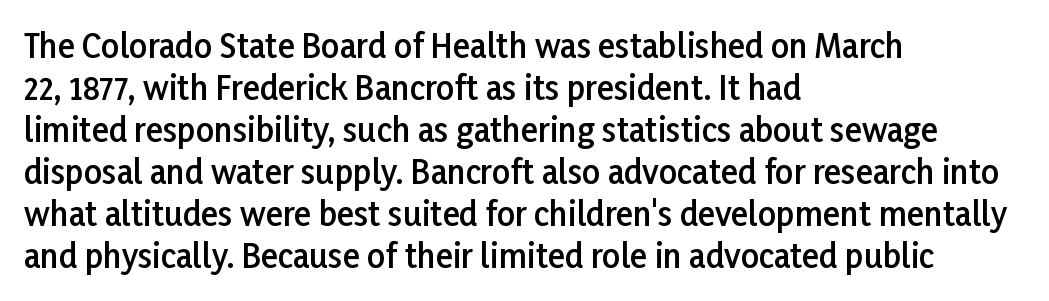
Q: Is the text bold? A: Semi-bold.
Q: Is the text italic (slanted)? A: No, it is upright.
Q: Is the typeface a serif or a sans-serif typeface? A: Sans-serif.
Q: Is the text underlined? A: No.
Q: How is the paragraph aligned? A: Left-aligned.
Q: Is the spacing between letters normal or unusually wide? A: Normal.
Q: Is the spacing between lines tight, normal or loose? A: Normal.
Q: Width (condensed, normal, or wide)? A: Normal.
Q: Stroke contrast? A: Low.
Q: x-height? A: Medium.
Q: Monospaced? A: No.
